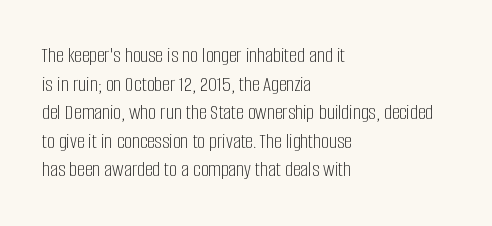
Q: Is the text bold? A: No.
Q: Is the text italic (slanted)? A: No, it is upright.
Q: Is the text underlined? A: No.
Q: How is the paragraph aligned? A: Left-aligned.
Q: Is the spacing between letters normal or unusually wide? A: Normal.
Q: Is the spacing between lines tight, normal or loose? A: Normal.
